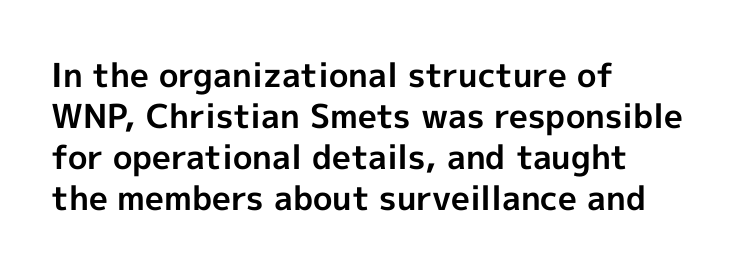
Q: Is the text bold? A: Yes.
Q: Is the text italic (slanted)? A: No, it is upright.
Q: Is the typeface a serif or a sans-serif typeface? A: Sans-serif.
Q: Is the text underlined? A: No.
Q: How is the paragraph aligned? A: Left-aligned.
Q: Is the spacing between letters normal or unusually wide? A: Normal.
Q: Width (condensed, normal, or wide)? A: Normal.
Q: x-height? A: Medium.
Q: Monospaced? A: No.
